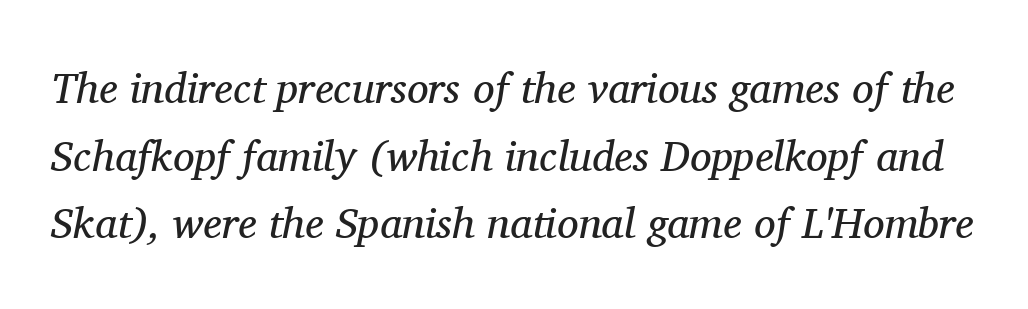
The image shows 43 px regular-weight serif type, italic (leaning right); set normal line spacing (1.57x), normal letter spacing, not underlined; medium stroke contrast and a medium x-height.
